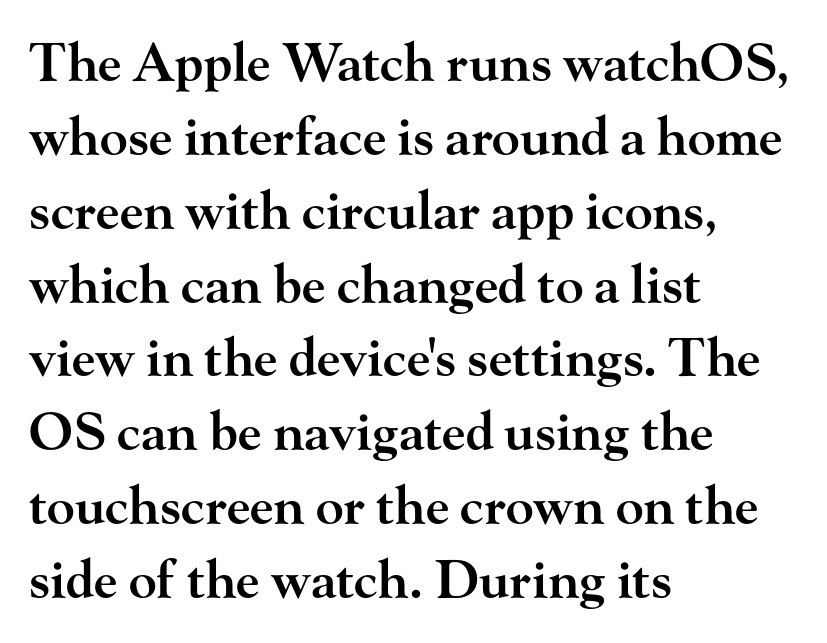
Q: Is the text bold? A: Semi-bold.
Q: Is the text italic (slanted)? A: No, it is upright.
Q: Is the typeface a serif or a sans-serif typeface? A: Serif.
Q: Is the text underlined? A: No.
Q: How is the paragraph aligned? A: Left-aligned.
Q: Is the spacing between letters normal or unusually wide? A: Normal.
Q: Is the spacing between lines tight, normal or loose? A: Normal.
Q: Width (condensed, normal, or wide)? A: Wide.
Q: Stroke contrast? A: High.
Q: x-height? A: Small.
Q: Monospaced? A: No.
